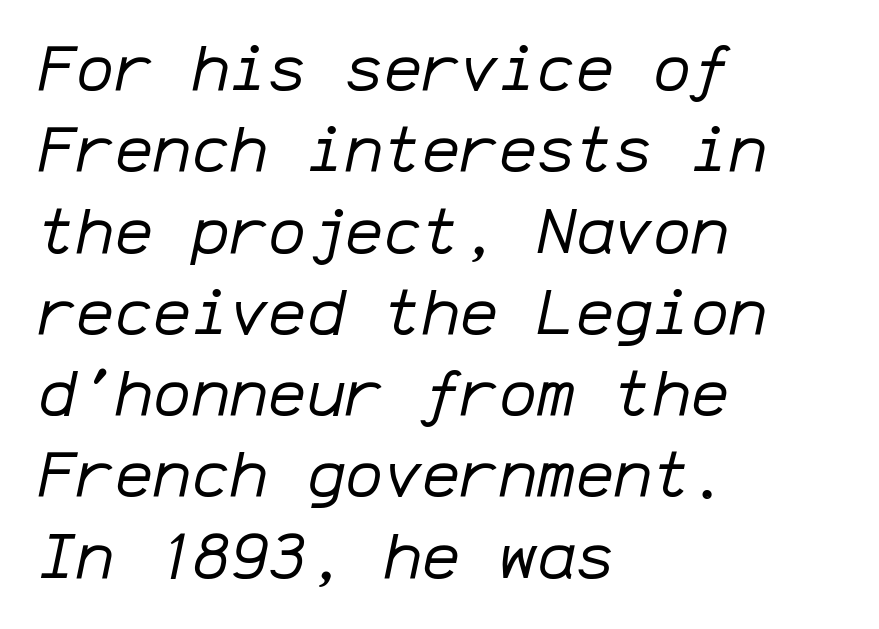
The image shows 64 px regular-weight type, italic (leaning right), monospaced; set left-aligned, normal line spacing (1.27x), normal letter spacing, not underlined; low stroke contrast and a medium x-height.
